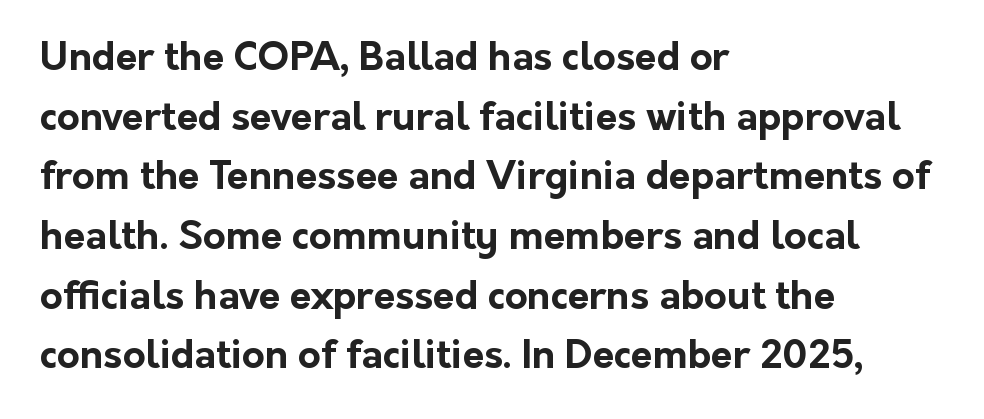
Q: Is the text bold? A: Yes.
Q: Is the text italic (slanted)? A: No, it is upright.
Q: Is the typeface a serif or a sans-serif typeface? A: Sans-serif.
Q: Is the text underlined? A: No.
Q: How is the paragraph aligned? A: Left-aligned.
Q: Is the spacing between letters normal or unusually wide? A: Normal.
Q: Is the spacing between lines tight, normal or loose? A: Normal.
Q: Width (condensed, normal, or wide)? A: Normal.
Q: Stroke contrast? A: Low.
Q: x-height? A: Medium.
Q: Monospaced? A: No.
